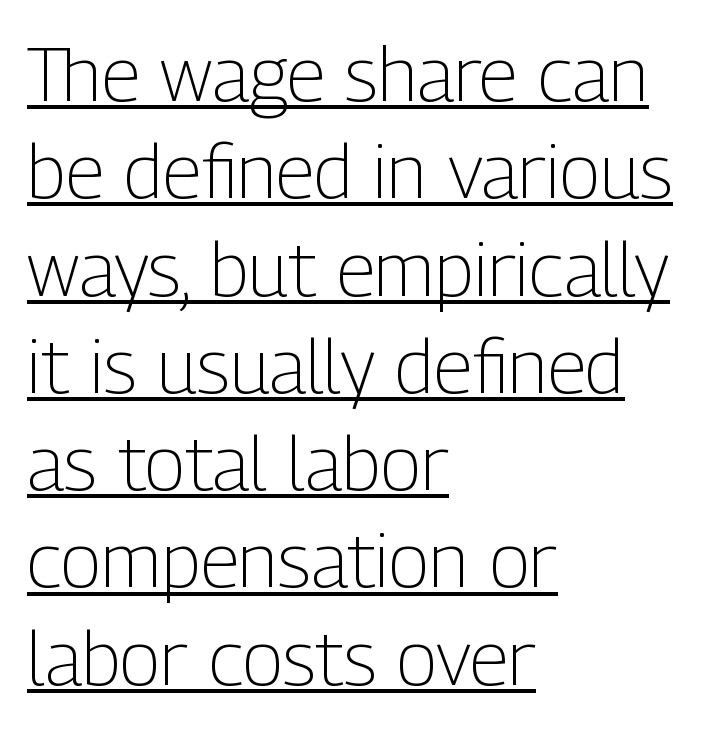
Q: Is the text bold? A: No.
Q: Is the text italic (slanted)? A: No, it is upright.
Q: Is the typeface a serif or a sans-serif typeface? A: Sans-serif.
Q: Is the text underlined? A: Yes.
Q: How is the paragraph aligned? A: Left-aligned.
Q: Is the spacing between letters normal or unusually wide? A: Normal.
Q: Is the spacing between lines tight, normal or loose? A: Normal.
Q: Width (condensed, normal, or wide)? A: Condensed.
Q: Stroke contrast? A: Low.
Q: x-height? A: Medium.
Q: Monospaced? A: No.
